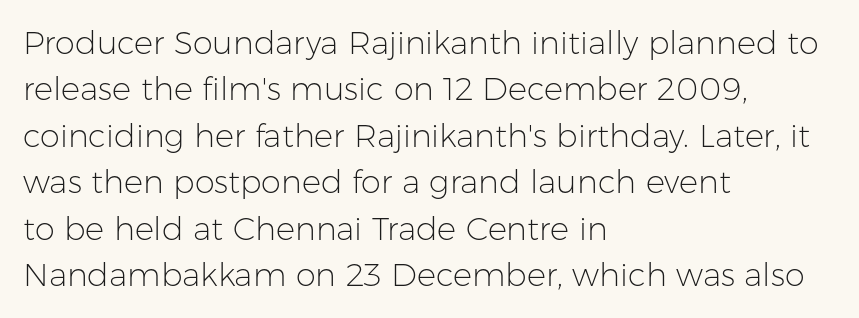
Q: Is the text bold? A: No.
Q: Is the text italic (slanted)? A: No, it is upright.
Q: Is the typeface a serif or a sans-serif typeface? A: Sans-serif.
Q: Is the text underlined? A: No.
Q: How is the paragraph aligned? A: Left-aligned.
Q: Is the spacing between letters normal or unusually wide? A: Normal.
Q: Is the spacing between lines tight, normal or loose? A: Normal.
Q: Width (condensed, normal, or wide)? A: Normal.
Q: Stroke contrast? A: Low.
Q: x-height? A: Medium.
Q: Monospaced? A: No.
